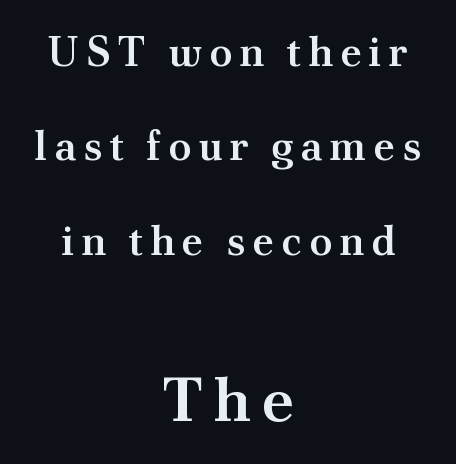
Q: Is the text bold? A: Semi-bold.
Q: Is the text italic (slanted)? A: No, it is upright.
Q: Is the typeface a serif or a sans-serif typeface? A: Serif.
Q: Is the text underlined? A: No.
Q: How is the paragraph aligned? A: Centered.
Q: Is the spacing between lines tight, normal or loose? A: Loose.
Q: Which block of text is set in a larger size, the first (top) or the second (bottom)? A: The second (bottom) one.
Q: Width (condensed, normal, or wide)? A: Normal.
Q: Stroke contrast? A: Medium.
Q: x-height? A: Small.
Q: Monospaced? A: No.
